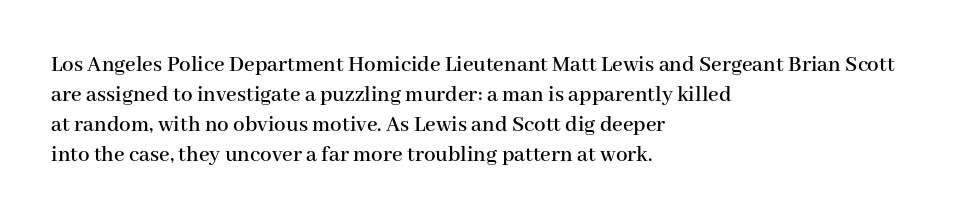
The rendering keeps characters at their native spacing. The string is rendered with underlining switched off. It's the straight-up-and-down kind of type. The paragraph has a hard left edge and a soft right edge. One glance says typical: line gaps are just what's usual.
